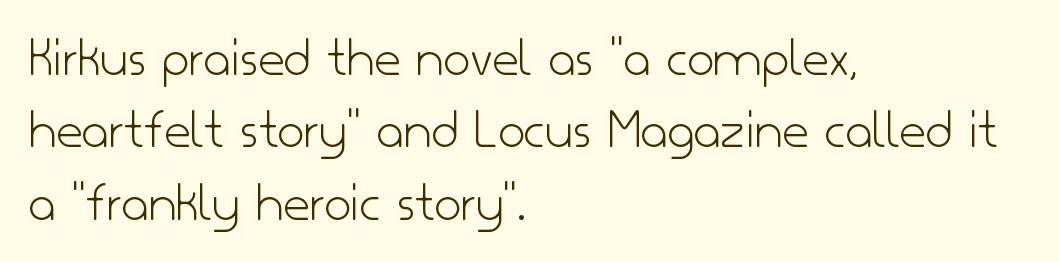
The image shows 58 px light sans-serif type, upright; set left-aligned, normal line spacing (1.25x), normal letter spacing, not underlined; low stroke contrast and a small x-height.
